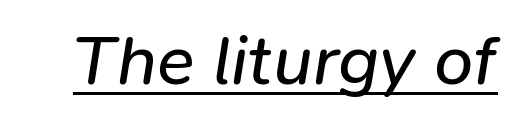
The image shows 70 px regular-weight type, italic (leaning right); set normal letter spacing, underlined; low stroke contrast and a medium x-height.
